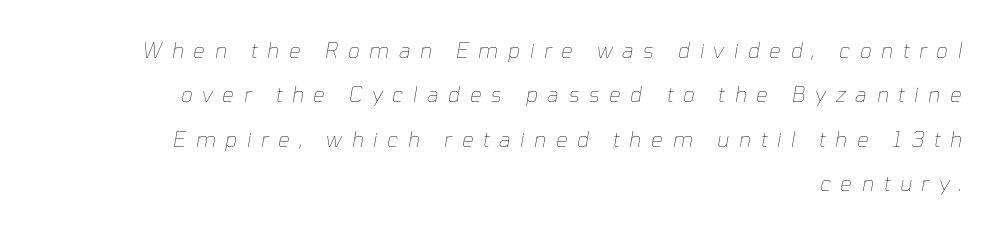
Q: Is the text bold? A: No.
Q: Is the text italic (slanted)? A: Yes, it leans right by about 10 degrees.
Q: Is the text underlined? A: No.
Q: How is the paragraph aligned? A: Right-aligned.
Q: Is the spacing between letters normal or unusually wide? A: Unusually wide.
Q: Is the spacing between lines tight, normal or loose? A: Loose.
